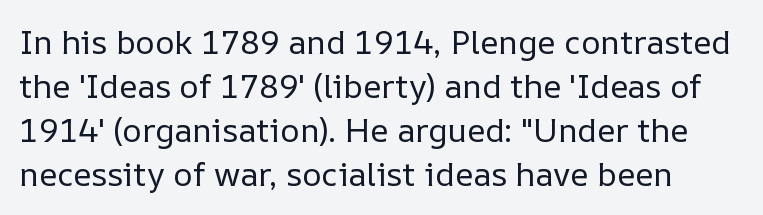
The image shows 33 px regular-weight type, upright; set normal line spacing (1.33x), normal letter spacing, not underlined; low stroke contrast and a medium x-height.
